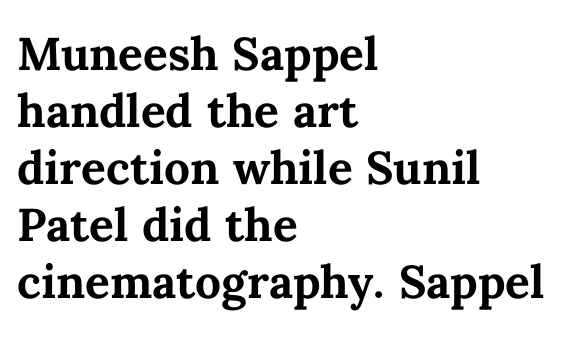
Q: Is the text bold? A: Yes.
Q: Is the text italic (slanted)? A: No, it is upright.
Q: Is the text underlined? A: No.
Q: How is the paragraph aligned? A: Left-aligned.
Q: Is the spacing between letters normal or unusually wide? A: Normal.
Q: Width (condensed, normal, or wide)? A: Normal.
Q: Stroke contrast? A: Medium.
Q: x-height? A: Medium.
Q: Monospaced? A: No.
